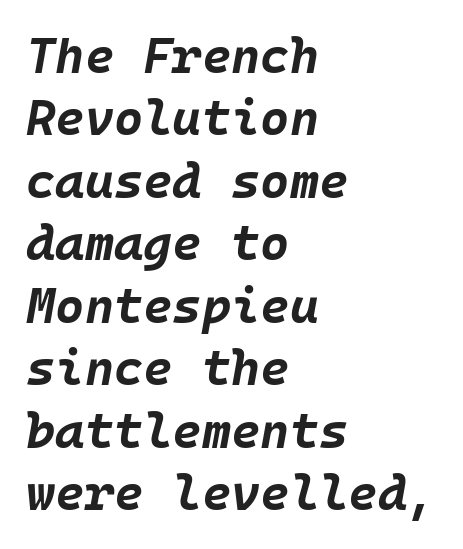
The image shows 50 px bold type, italic (leaning right); set left-aligned, normal line spacing (1.25x), normal letter spacing, not underlined; low stroke contrast and a large x-height.
